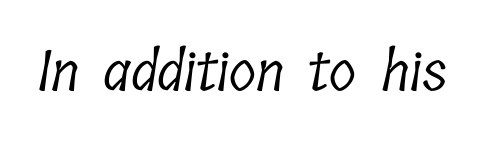
{"serif": "yes", "bold": "no", "weight": "light", "width": "condensed", "stroke_contrast": "low", "x_height": "medium", "monospaced": "no", "underline": "no", "letter_spacing": "normal", "letter_spacing_em": 0.0, "glyph_px": 56}
